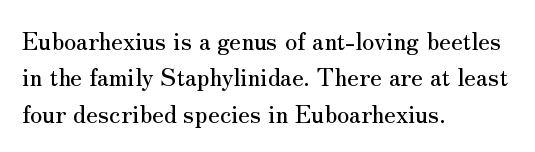
The image shows 24 px text type, upright; set left-aligned, normal line spacing (1.52x), normal letter spacing, not underlined.
